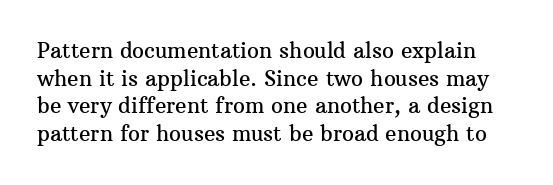
{"italic": "no", "underline": "no", "line_spacing": "normal", "line_spacing_ratio": 1.32, "letter_spacing": "normal", "letter_spacing_em": 0.0, "glyph_px": 21}
